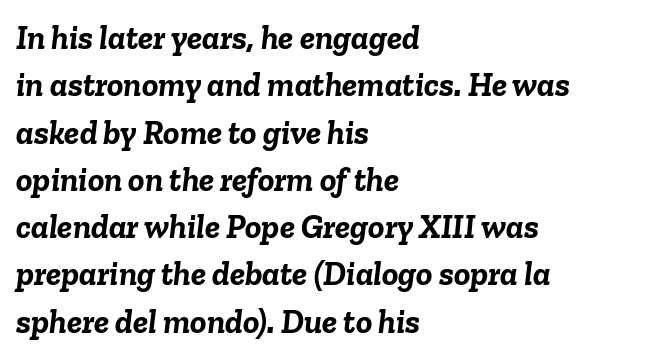
The image shows 34 px semibold type, italic (leaning right); set left-aligned, normal line spacing (1.39x), normal letter spacing, not underlined; low stroke contrast and a medium x-height.
